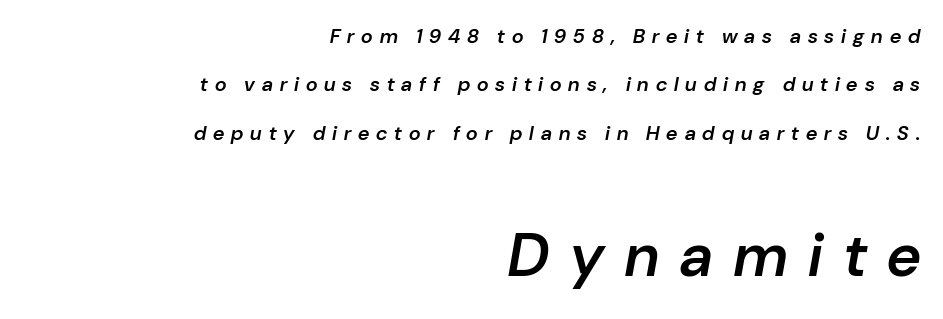
{"italic": "yes", "lean": "right", "slant_degrees": 10, "bold": "semi", "weight": "semibold", "width": "normal", "stroke_contrast": "low", "x_height": "medium", "monospaced": "no", "underline": "no", "align": "right", "line_spacing": "loose", "line_spacing_ratio": 2.42, "letter_spacing": "wide", "letter_spacing_em": 0.35, "larger_block": "second", "size_ratio": 3.0, "glyph_px": 60}
